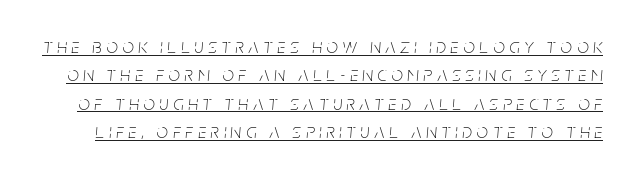
The image shows 20 px text type, italic (leaning right); set normal line spacing (1.42x), unusually wide letter spacing (+0.24 em), underlined.
